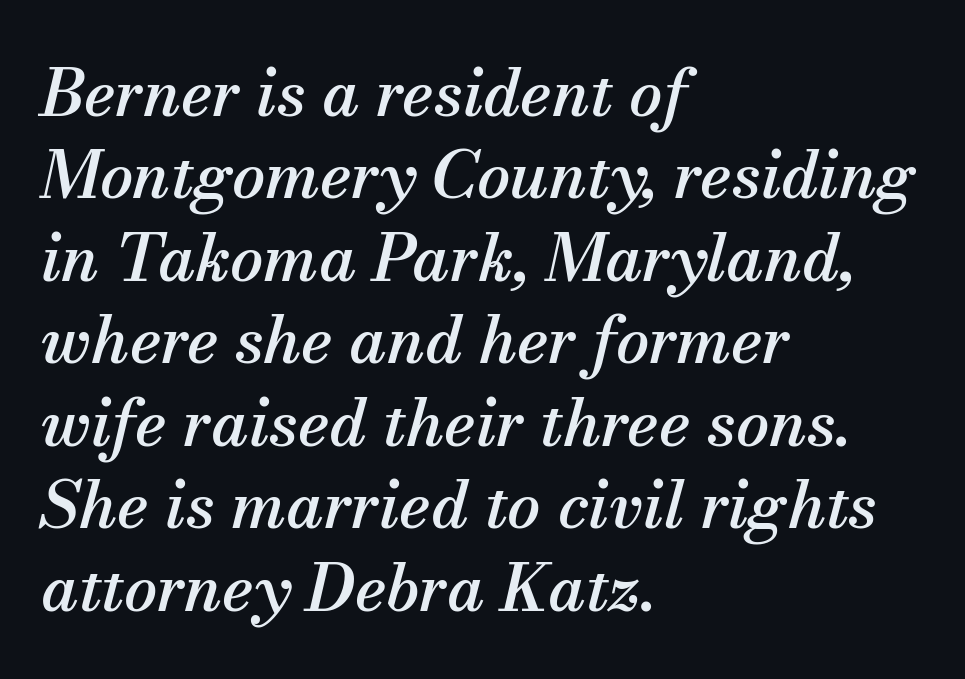
Q: Is the text italic (slanted)? A: Yes, it leans right by about 13 degrees.
Q: Is the typeface a serif or a sans-serif typeface? A: Serif.
Q: Is the text underlined? A: No.
Q: How is the paragraph aligned? A: Left-aligned.
Q: Is the spacing between letters normal or unusually wide? A: Normal.
Q: Is the spacing between lines tight, normal or loose? A: Normal.
Q: Width (condensed, normal, or wide)? A: Normal.
Q: Stroke contrast? A: Medium.
Q: x-height? A: Small.
Q: Monospaced? A: No.
